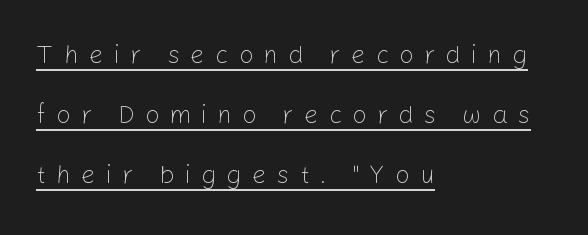
The image shows 25 px text type, upright; set left-aligned, loose line spacing (2.41x), unusually wide letter spacing (+0.41 em), underlined.
